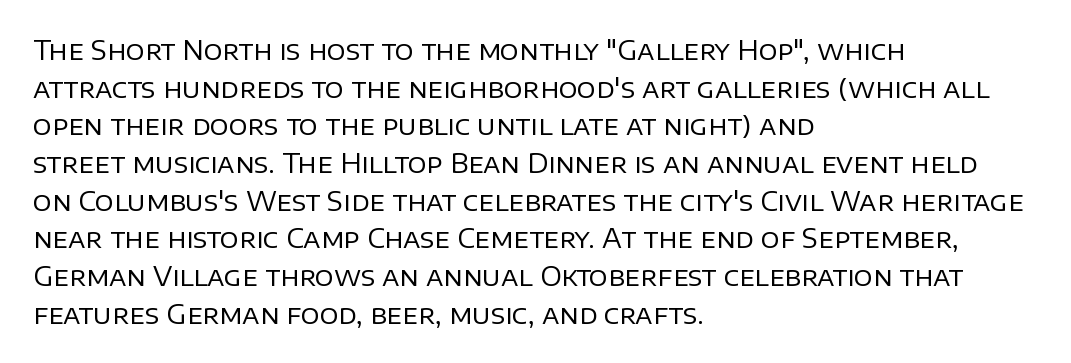
Q: Is the text bold? A: No.
Q: Is the text italic (slanted)? A: No, it is upright.
Q: Is the text underlined? A: No.
Q: How is the paragraph aligned? A: Left-aligned.
Q: Is the spacing between letters normal or unusually wide? A: Normal.
Q: Is the spacing between lines tight, normal or loose? A: Normal.
